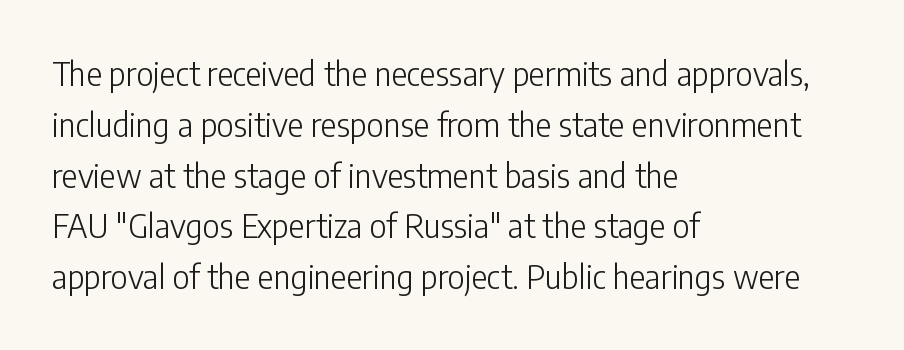
Q: Is the text bold? A: No.
Q: Is the text italic (slanted)? A: No, it is upright.
Q: Is the typeface a serif or a sans-serif typeface? A: Sans-serif.
Q: Is the text underlined? A: No.
Q: How is the paragraph aligned? A: Left-aligned.
Q: Is the spacing between letters normal or unusually wide? A: Normal.
Q: Is the spacing between lines tight, normal or loose? A: Normal.
Q: Width (condensed, normal, or wide)? A: Condensed.
Q: Stroke contrast? A: Low.
Q: x-height? A: Medium.
Q: Monospaced? A: No.
